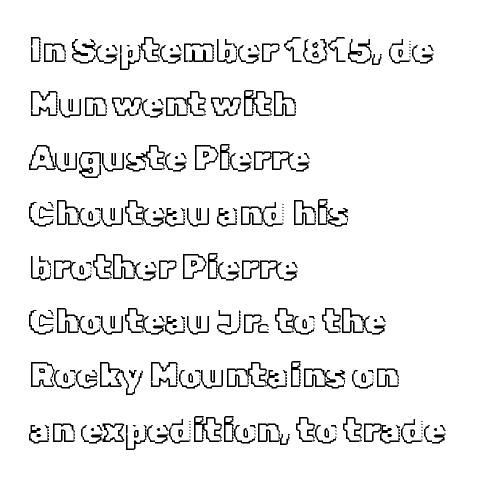
The image shows 35 px text type, upright; set left-aligned, normal line spacing (1.55x), normal letter spacing, not underlined; a medium x-height.
